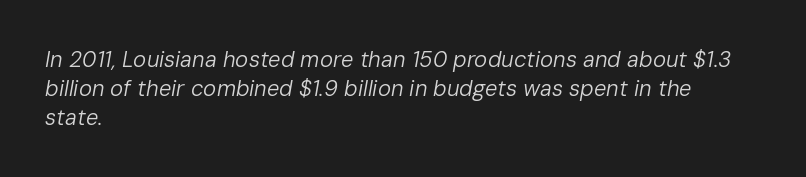
Q: Is the text bold? A: No.
Q: Is the text italic (slanted)? A: Yes, it leans right by about 10 degrees.
Q: Is the text underlined? A: No.
Q: How is the paragraph aligned? A: Left-aligned.
Q: Is the spacing between letters normal or unusually wide? A: Normal.
Q: Is the spacing between lines tight, normal or loose? A: Normal.
